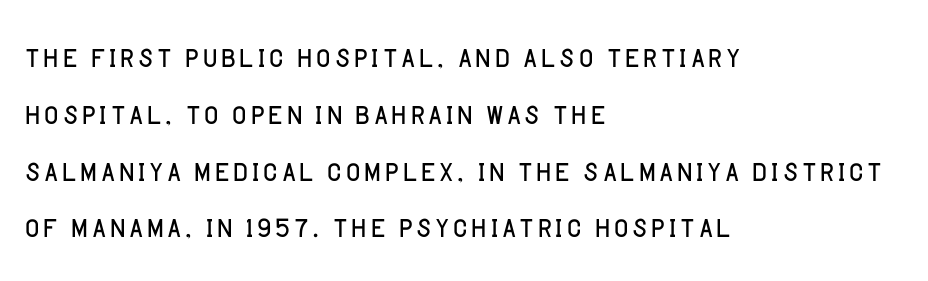
{"serif": "no", "italic": "no", "bold": "no", "weight": "light", "width": "normal", "stroke_contrast": "low", "x_height": "large", "monospaced": "no", "underline": "no", "align": "left", "line_spacing": "normal", "line_spacing_ratio": 1.42, "letter_spacing": "normal", "letter_spacing_em": 0.0, "glyph_px": 40}
